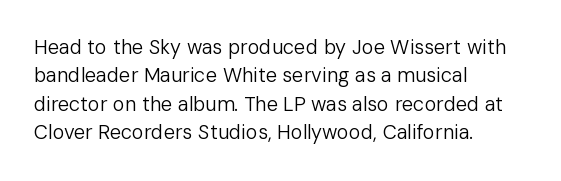
Glyph-to-glyph distance matches everyday printed text. One glance says typical: line gaps are just what's usual. A bare baseline throughout the passage. Does the lettering tilt? It doesn't — this is upright.
